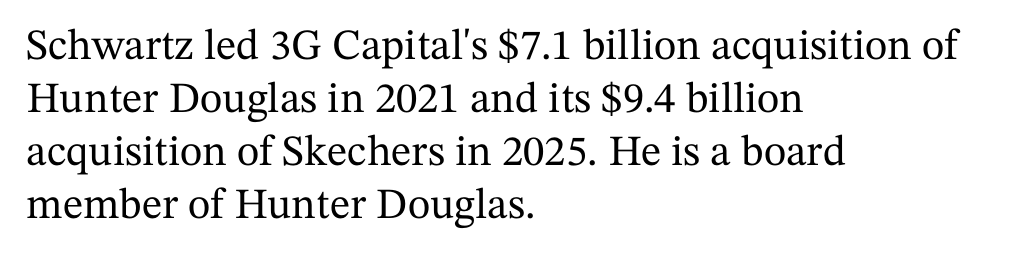
The type sits square on the baseline with zero lean. The strip under each line holds only bare page. Each word holds together tightly as a unit, with standard inter-letter gaps. I'd call this a serif setting — the letters wear small feet.
